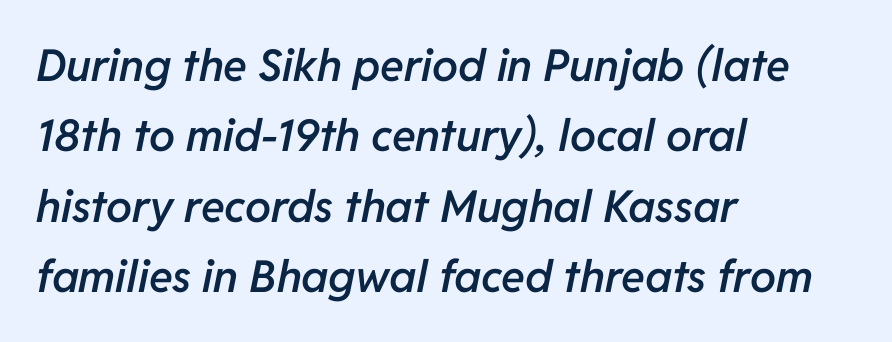
{"italic": "yes", "lean": "right", "slant_degrees": 11, "bold": "semi", "weight": "semibold", "width": "normal", "stroke_contrast": "low", "x_height": "medium", "monospaced": "no", "underline": "no", "align": "left", "line_spacing": "normal", "line_spacing_ratio": 1.6, "letter_spacing": "normal", "letter_spacing_em": 0.0, "glyph_px": 44}
